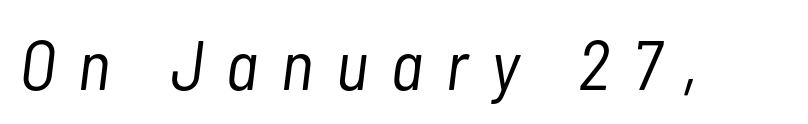
The image shows 70 px light, condensed type, italic (leaning right); set unusually wide letter spacing (+0.33 em), not underlined; low stroke contrast and a medium x-height.
